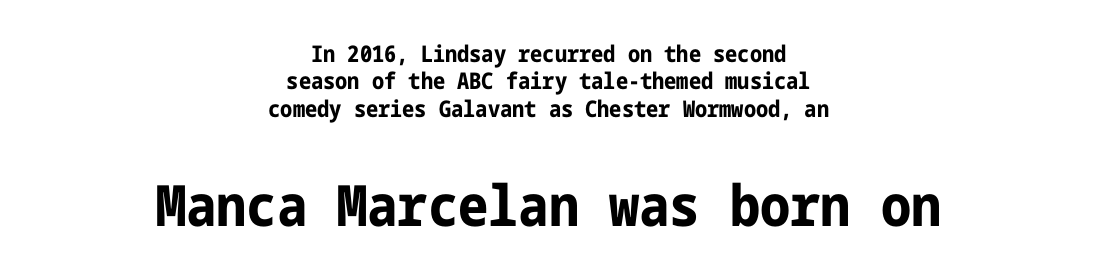
Q: Is the text bold? A: Yes.
Q: Is the text italic (slanted)? A: No, it is upright.
Q: Is the typeface a serif or a sans-serif typeface? A: Sans-serif.
Q: Is the text underlined? A: No.
Q: How is the paragraph aligned? A: Centered.
Q: Is the spacing between letters normal or unusually wide? A: Normal.
Q: Which block of text is set in a larger size, the first (top) or the second (bottom)? A: The second (bottom) one.
Q: Width (condensed, normal, or wide)? A: Condensed.
Q: Stroke contrast? A: Low.
Q: x-height? A: Medium.
